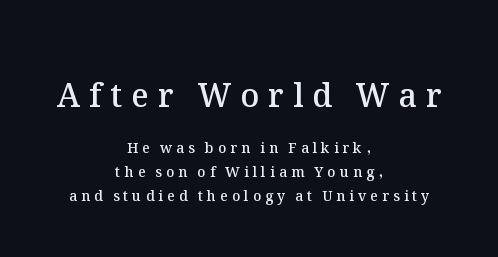
Q: Is the text bold? A: Semi-bold.
Q: Is the text italic (slanted)? A: No, it is upright.
Q: Is the text underlined? A: No.
Q: How is the paragraph aligned? A: Centered.
Q: Is the spacing between letters normal or unusually wide? A: Unusually wide.
Q: Which block of text is set in a larger size, the first (top) or the second (bottom)? A: The first (top) one.
Q: Width (condensed, normal, or wide)? A: Normal.
Q: Stroke contrast? A: Medium.
Q: x-height? A: Medium.
Q: Monospaced? A: No.
